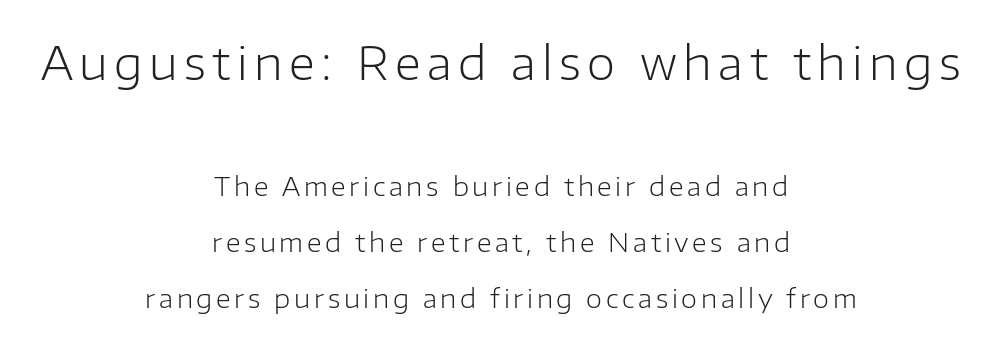
{"serif": "no", "italic": "no", "bold": "no", "weight": "light", "width": "normal", "stroke_contrast": "low", "x_height": "medium", "monospaced": "no", "underline": "no", "align": "center", "line_spacing": "loose", "line_spacing_ratio": 2.17, "larger_block": "first", "size_ratio": 1.77, "glyph_px": 46}
